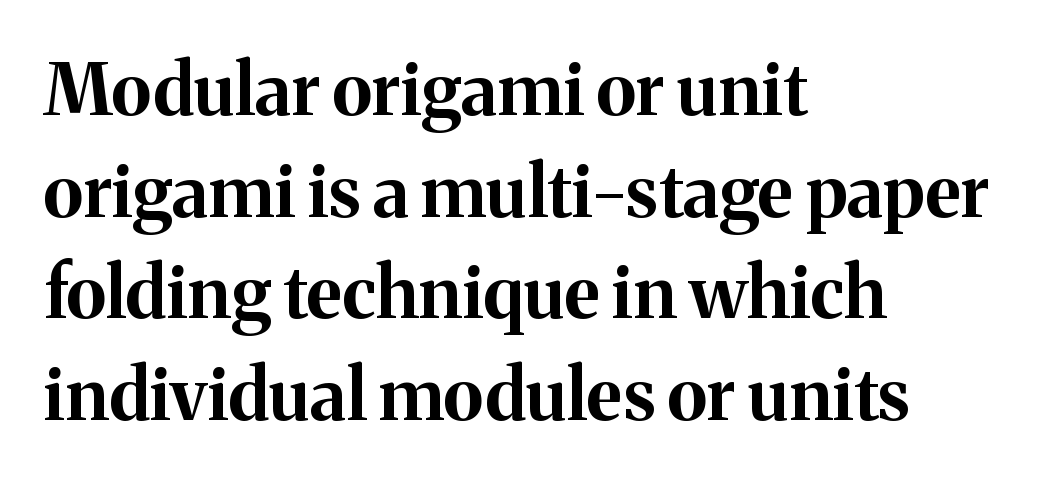
Q: Is the text bold? A: Yes.
Q: Is the text italic (slanted)? A: No, it is upright.
Q: Is the typeface a serif or a sans-serif typeface? A: Serif.
Q: Is the text underlined? A: No.
Q: How is the paragraph aligned? A: Left-aligned.
Q: Is the spacing between letters normal or unusually wide? A: Normal.
Q: Is the spacing between lines tight, normal or loose? A: Normal.
Q: Width (condensed, normal, or wide)? A: Normal.
Q: Stroke contrast? A: Medium.
Q: x-height? A: Medium.
Q: Monospaced? A: No.
